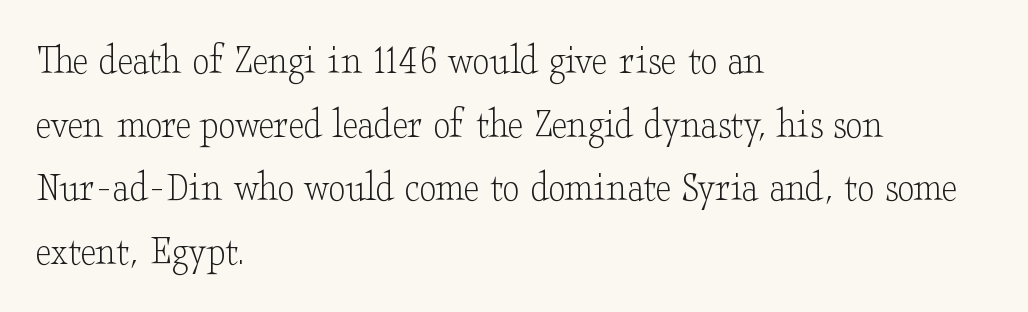
The rag falls on the right side of this text block. The typesetting does not lean heavy: it is not bold. Do the characters align in a grid? No, the font is proportional. The type sits square on the baseline with zero lean. One glance says typical: line gaps are just what's usual.
